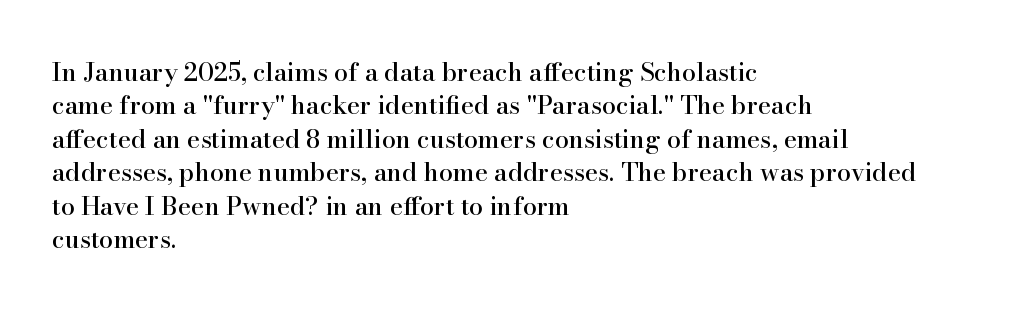
{"italic": "no", "underline": "no", "align": "left", "line_spacing": "normal", "line_spacing_ratio": 1.34, "letter_spacing": "normal", "letter_spacing_em": 0.0, "glyph_px": 25}
